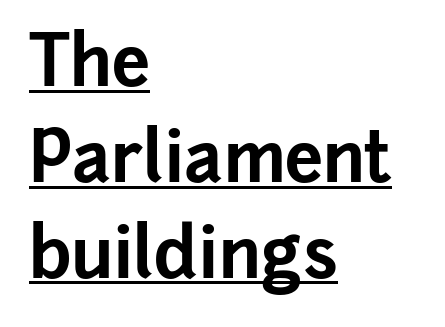
{"serif": "no", "italic": "no", "bold": "yes", "weight": "bold", "width": "normal", "stroke_contrast": "low", "x_height": "medium", "monospaced": "no", "underline": "yes", "align": "left", "line_spacing": "normal", "line_spacing_ratio": 1.39, "letter_spacing": "normal", "letter_spacing_em": 0.0, "glyph_px": 69}
